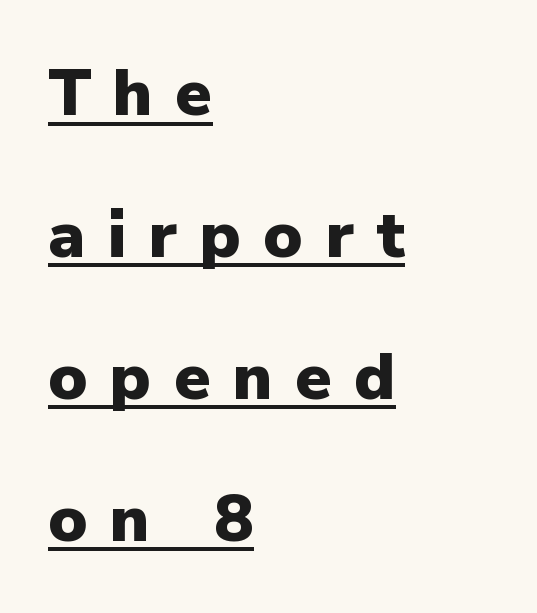
The image shows 66 px heavy sans-serif type, upright; set left-aligned, loose line spacing (2.15x), unusually wide letter spacing (+0.34 em), underlined; low stroke contrast and a medium x-height.
